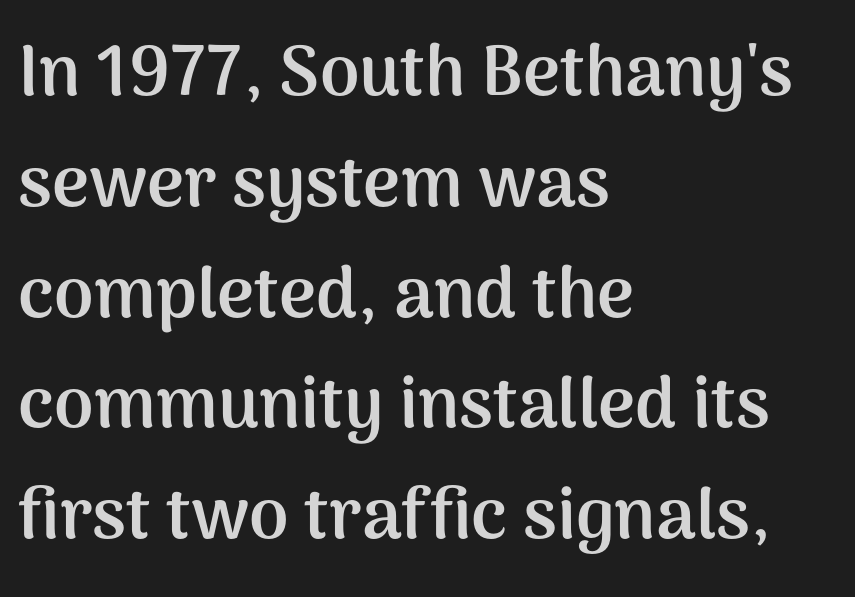
Q: Is the text bold? A: Yes.
Q: Is the text italic (slanted)? A: No, it is upright.
Q: Is the typeface a serif or a sans-serif typeface? A: Sans-serif.
Q: Is the text underlined? A: No.
Q: How is the paragraph aligned? A: Left-aligned.
Q: Is the spacing between letters normal or unusually wide? A: Normal.
Q: Is the spacing between lines tight, normal or loose? A: Normal.
Q: Width (condensed, normal, or wide)? A: Normal.
Q: Stroke contrast? A: Medium.
Q: x-height? A: Medium.
Q: Monospaced? A: No.
